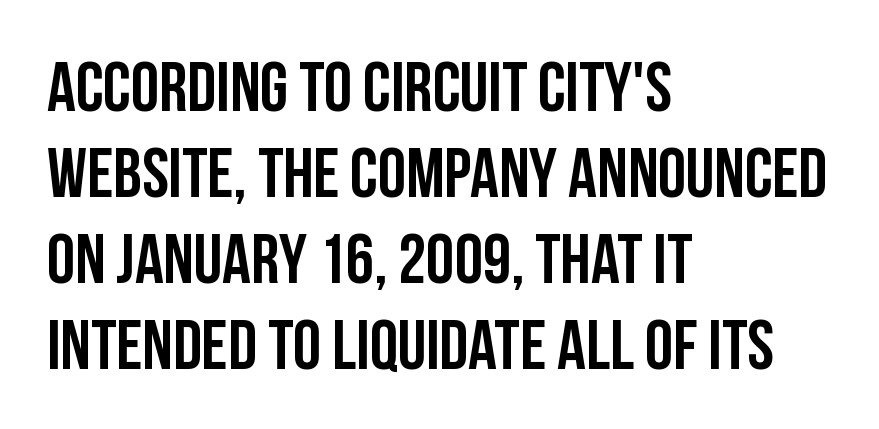
{"serif": "no", "italic": "no", "width": "condensed", "stroke_contrast": "low", "x_height": "large", "monospaced": "no", "underline": "no", "align": "left", "line_spacing_ratio": 1.21, "letter_spacing": "normal", "letter_spacing_em": 0.0, "glyph_px": 71}
